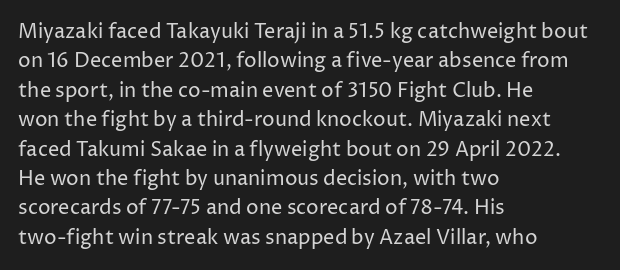
{"italic": "no", "bold": "no", "underline": "no", "align": "left", "line_spacing": "normal", "line_spacing_ratio": 1.47, "letter_spacing": "normal", "letter_spacing_em": 0.0, "glyph_px": 20}
